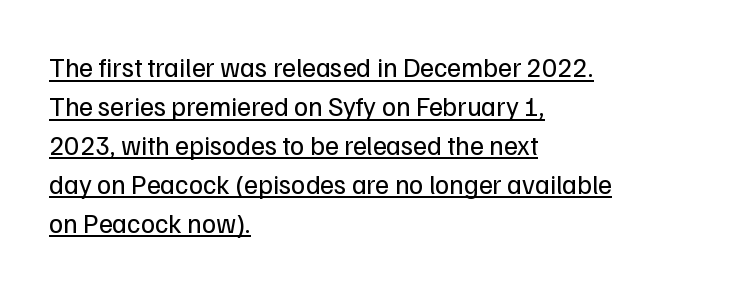
Q: Is the text bold? A: No.
Q: Is the text italic (slanted)? A: No, it is upright.
Q: Is the text underlined? A: Yes.
Q: How is the paragraph aligned? A: Left-aligned.
Q: Is the spacing between letters normal or unusually wide? A: Normal.
Q: Is the spacing between lines tight, normal or loose? A: Normal.
